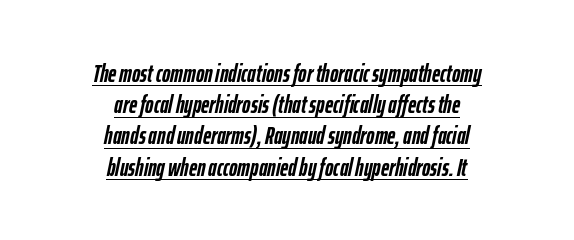
Q: Is the text bold? A: Yes.
Q: Is the text italic (slanted)? A: Yes, it leans right by about 12 degrees.
Q: Is the text underlined? A: Yes.
Q: How is the paragraph aligned? A: Centered.
Q: Is the spacing between letters normal or unusually wide? A: Normal.
Q: Is the spacing between lines tight, normal or loose? A: Normal.
